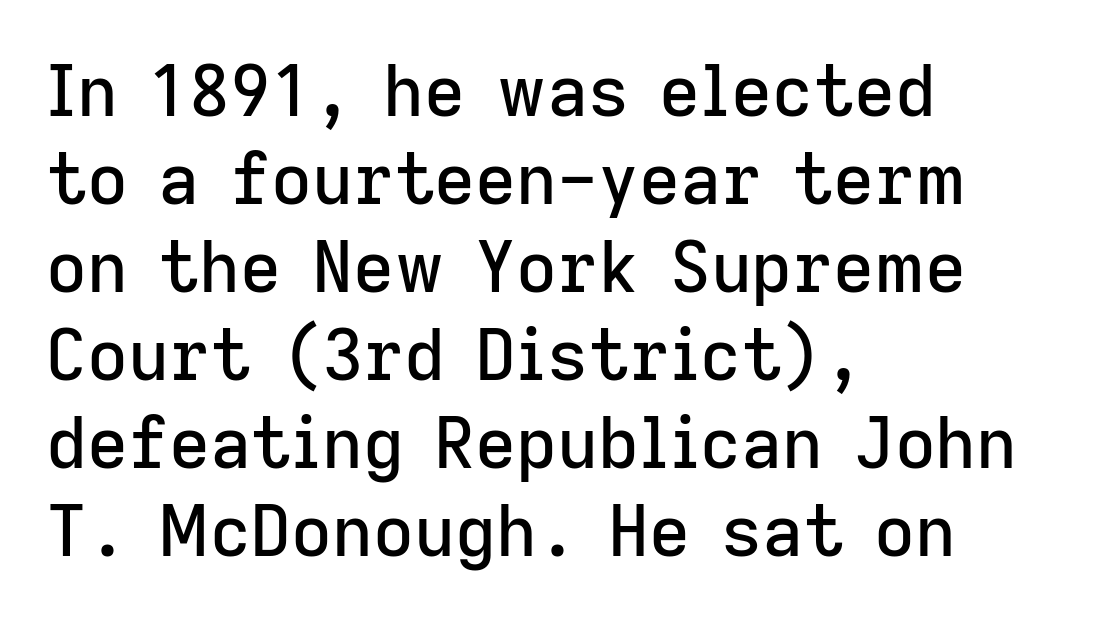
The image shows 71 px sans-serif type, upright; set left-aligned, line spacing 1.24x, normal letter spacing, not underlined; low stroke contrast and a medium x-height.
